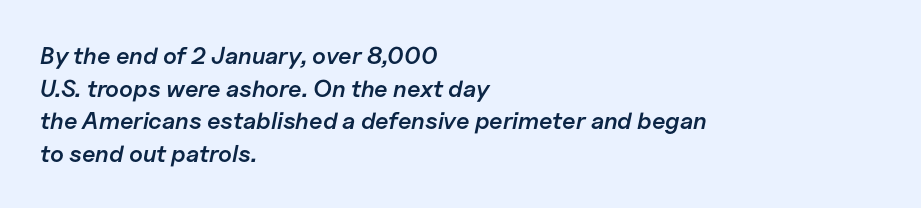
The image shows 24 px text type, italic (leaning right); set left-aligned, normal line spacing (1.36x), normal letter spacing, not underlined.
